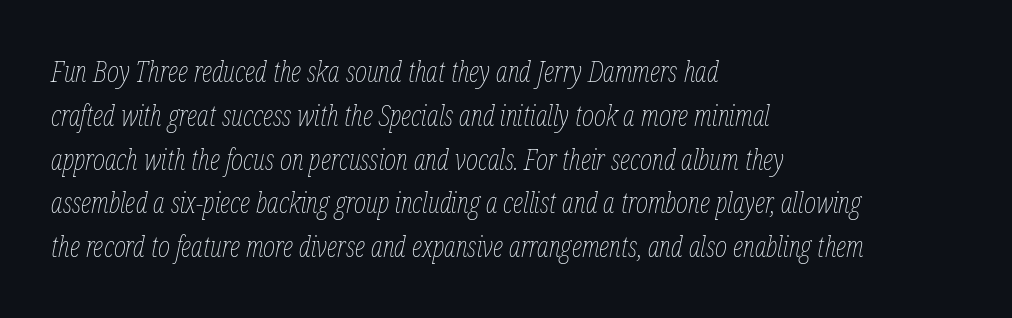
Q: Is the text bold? A: No.
Q: Is the text italic (slanted)? A: Yes, it leans right by about 12 degrees.
Q: Is the text underlined? A: No.
Q: How is the paragraph aligned? A: Left-aligned.
Q: Is the spacing between letters normal or unusually wide? A: Normal.
Q: Is the spacing between lines tight, normal or loose? A: Normal.
Q: Width (condensed, normal, or wide)? A: Condensed.
Q: Stroke contrast? A: Low.
Q: x-height? A: Medium.
Q: Monospaced? A: No.
